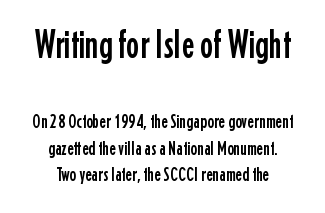
{"serif": "no", "italic": "no", "width": "condensed", "stroke_contrast": "low", "x_height": "medium", "monospaced": "no", "underline": "no", "line_spacing": "normal", "line_spacing_ratio": 1.31, "letter_spacing": "normal", "letter_spacing_em": 0.0, "larger_block": "first", "size_ratio": 2.0, "glyph_px": 40}
